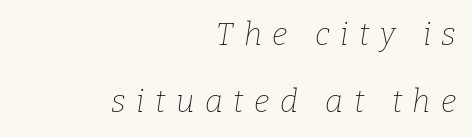
The font's italic variant was chosen for this text. Weight: in the light-to-regular range. This sample has the flowing, uneven cadence of proportional lettering. Display-style spreading of the glyphs; the letterfit is very open. The space directly below the letters is spotless. A great deal of white space separates one row of letters from the next.
